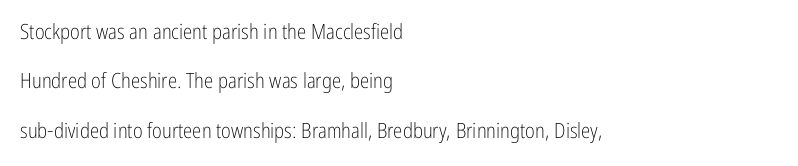
{"italic": "no", "bold": "no", "underline": "no", "align": "left", "line_spacing": "loose", "line_spacing_ratio": 2.35, "letter_spacing": "normal", "letter_spacing_em": 0.0, "glyph_px": 21}
